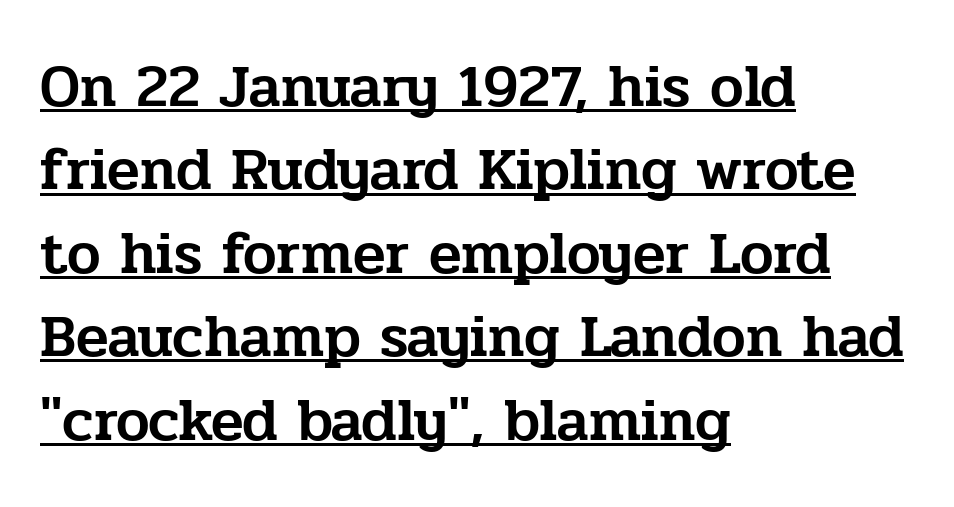
The face used here is proportionally spaced, like ordinary book or web type. The rendering anchors every line to the left-hand side. Regarding serifs, this sample has them. Every character sits straight up, as roman type does.
